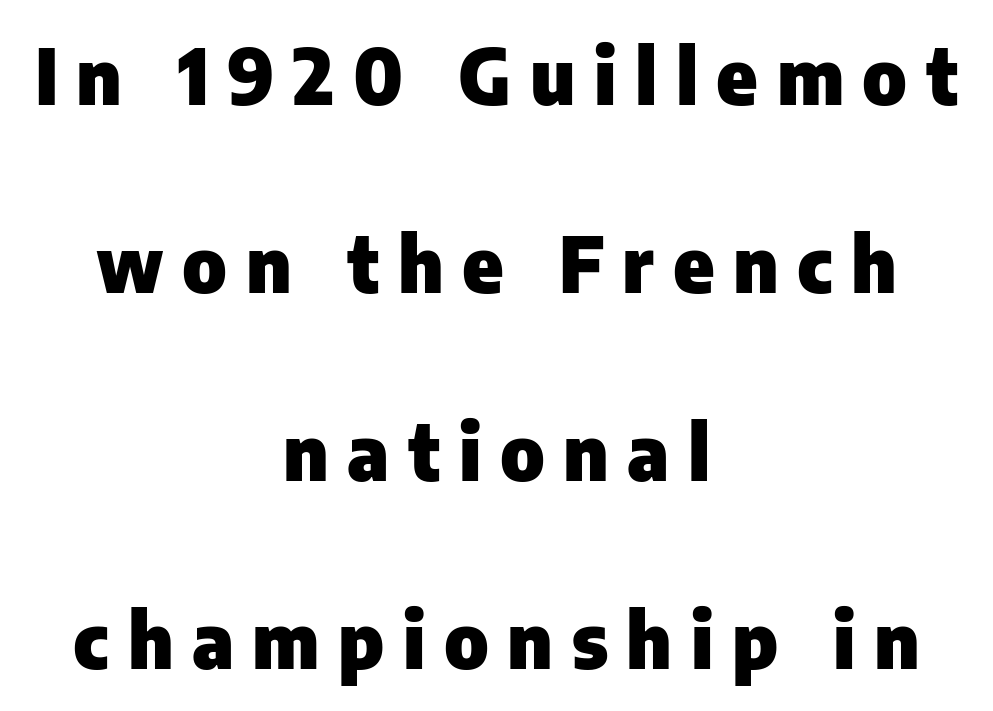
{"serif": "no", "italic": "no", "bold": "yes", "weight": "heavy", "width": "normal", "stroke_contrast": "low", "x_height": "medium", "monospaced": "no", "underline": "no", "align": "center", "line_spacing": "loose", "line_spacing_ratio": 2.44, "letter_spacing": "wide", "letter_spacing_em": 0.24, "glyph_px": 77}
